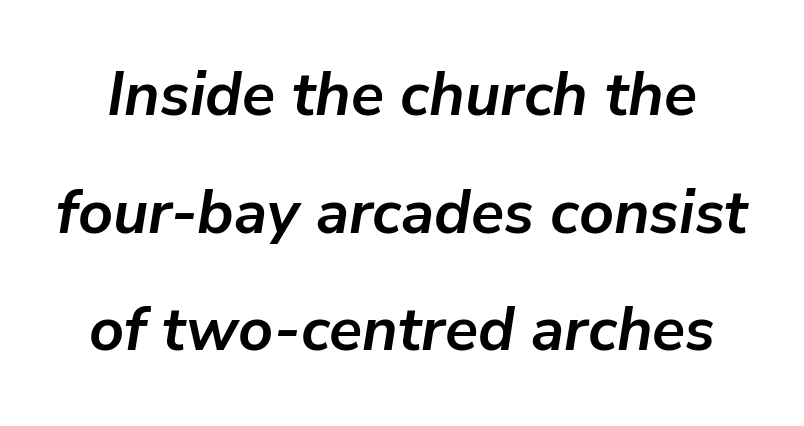
Q: Is the text bold? A: Yes.
Q: Is the text italic (slanted)? A: Yes, it leans right by about 9 degrees.
Q: Is the text underlined? A: No.
Q: Is the spacing between letters normal or unusually wide? A: Normal.
Q: Is the spacing between lines tight, normal or loose? A: Loose.
Q: Width (condensed, normal, or wide)? A: Normal.
Q: Stroke contrast? A: Low.
Q: x-height? A: Medium.
Q: Monospaced? A: No.
